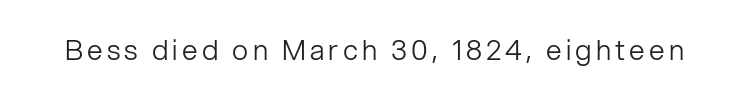
Q: Is the text bold? A: No.
Q: Is the text italic (slanted)? A: No, it is upright.
Q: Is the typeface a serif or a sans-serif typeface? A: Sans-serif.
Q: Is the text underlined? A: No.
Q: Width (condensed, normal, or wide)? A: Normal.
Q: Stroke contrast? A: Low.
Q: x-height? A: Medium.
Q: Monospaced? A: No.
